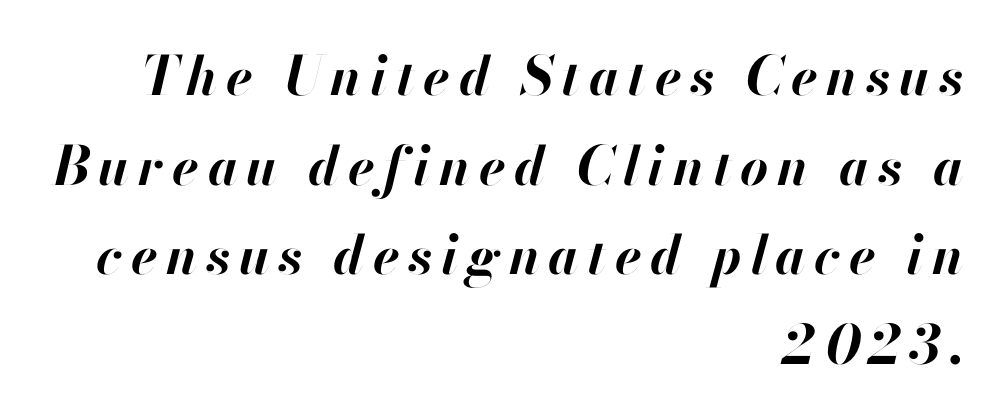
Q: Is the text bold? A: Yes.
Q: Is the text italic (slanted)? A: Yes, it leans right by about 13 degrees.
Q: Is the text underlined? A: No.
Q: How is the paragraph aligned? A: Right-aligned.
Q: Is the spacing between lines tight, normal or loose? A: Normal.
Q: Width (condensed, normal, or wide)? A: Normal.
Q: Stroke contrast? A: High.
Q: x-height? A: Small.
Q: Monospaced? A: No.
